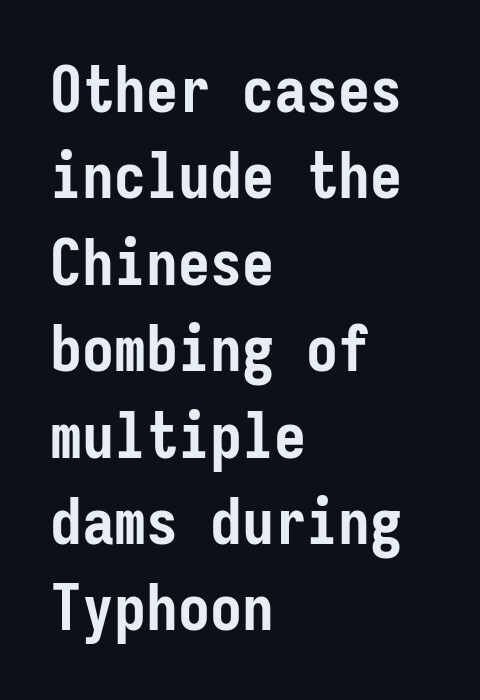
The image shows 64 px semibold, condensed sans-serif type, upright, monospaced; set left-aligned, normal line spacing (1.35x), normal letter spacing, not underlined; low stroke contrast and a medium x-height.
